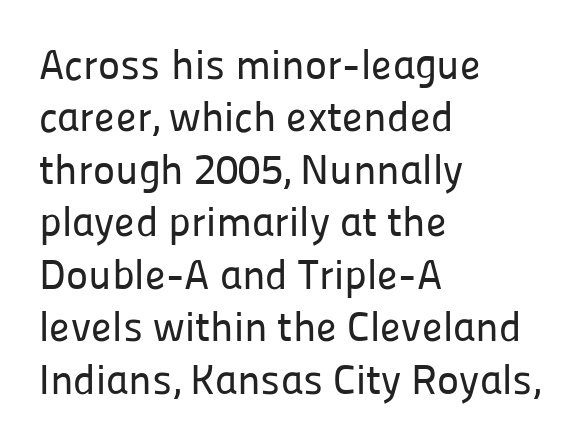
Q: Is the text italic (slanted)? A: No, it is upright.
Q: Is the typeface a serif or a sans-serif typeface? A: Sans-serif.
Q: Is the text underlined? A: No.
Q: How is the paragraph aligned? A: Left-aligned.
Q: Is the spacing between letters normal or unusually wide? A: Normal.
Q: Is the spacing between lines tight, normal or loose? A: Normal.
Q: Width (condensed, normal, or wide)? A: Normal.
Q: Stroke contrast? A: Low.
Q: x-height? A: Medium.
Q: Monospaced? A: No.
